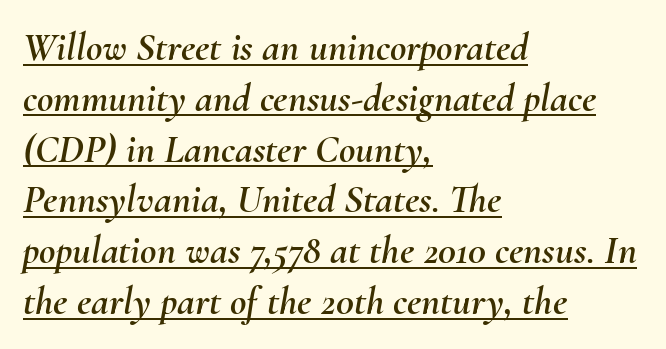
{"italic": "yes", "lean": "right", "slant_degrees": 10, "width": "normal", "stroke_contrast": "medium", "x_height": "small", "monospaced": "no", "underline": "yes", "align": "left", "line_spacing": "normal", "line_spacing_ratio": 1.27, "letter_spacing": "normal", "letter_spacing_em": 0.0, "glyph_px": 40}
